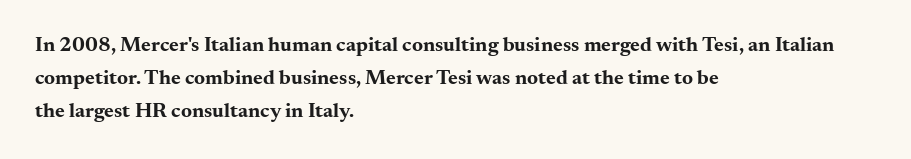
Q: Is the text bold? A: Yes.
Q: Is the text italic (slanted)? A: No, it is upright.
Q: Is the text underlined? A: No.
Q: How is the paragraph aligned? A: Left-aligned.
Q: Is the spacing between letters normal or unusually wide? A: Normal.
Q: Is the spacing between lines tight, normal or loose? A: Normal.
